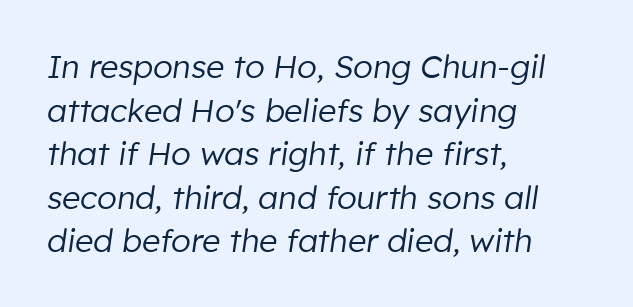
{"italic": "yes", "lean": "right", "slant_degrees": 8, "bold": "no", "weight": "regular", "width": "normal", "stroke_contrast": "low", "x_height": "medium", "monospaced": "no", "underline": "no", "align": "left", "line_spacing": "normal", "line_spacing_ratio": 1.36, "letter_spacing": "normal", "letter_spacing_em": 0.0, "glyph_px": 32}
